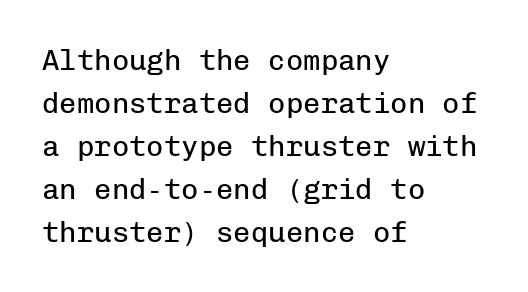
Q: Is the text bold? A: No.
Q: Is the text italic (slanted)? A: No, it is upright.
Q: Is the typeface a serif or a sans-serif typeface? A: Sans-serif.
Q: Is the text underlined? A: No.
Q: How is the paragraph aligned? A: Left-aligned.
Q: Is the spacing between letters normal or unusually wide? A: Normal.
Q: Is the spacing between lines tight, normal or loose? A: Normal.
Q: Width (condensed, normal, or wide)? A: Normal.
Q: Stroke contrast? A: Low.
Q: x-height? A: Medium.
Q: Monospaced? A: Yes.
